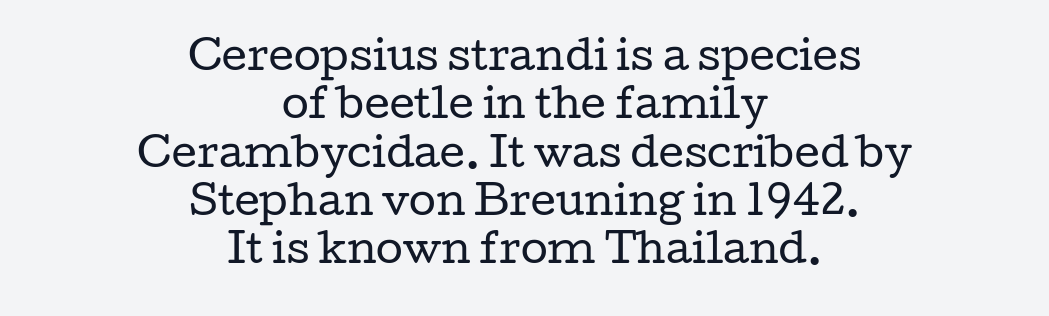
This sample has the flowing, uneven cadence of proportional lettering. The text was rendered using a seriffed face with decorative stroke endings. This reads as an unemphasized weight, regular at the heaviest. This sample uses plain, unmodified letter spacing.
